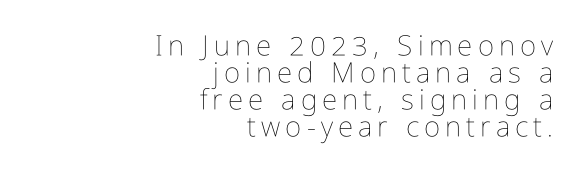
The image shows 28 px thin, condensed type, upright; set right-aligned, tight line spacing (0.96x), not underlined; low stroke contrast and a medium x-height.
